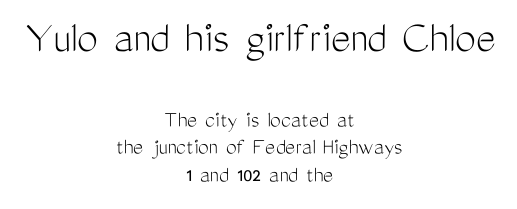
The image shows 47 px light, condensed sans-serif type, upright; set centered, tight line spacing (1.15x), normal letter spacing, not underlined; the first (top) block is 1.96x larger; medium stroke contrast and a medium x-height.
